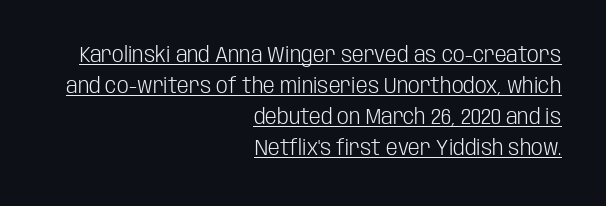
This is not heavy type; no bold has been used. Quick note: interline space is typical. You can tell it's not italic because the verticals are truly vertical. Leftover space on each line is placed entirely before the opening word. Spacing between characters is what you'd get straight out of the box.
